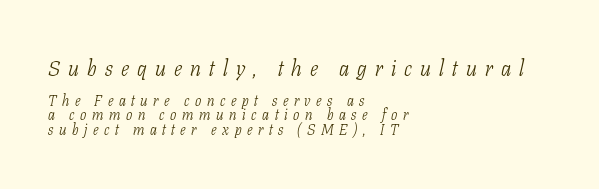
Q: Is the text bold? A: No.
Q: Is the text italic (slanted)? A: Yes, it leans right by about 11 degrees.
Q: Is the text underlined? A: No.
Q: How is the paragraph aligned? A: Left-aligned.
Q: Is the spacing between letters normal or unusually wide? A: Unusually wide.
Q: Is the spacing between lines tight, normal or loose? A: Tight.
Q: Which block of text is set in a larger size, the first (top) or the second (bottom)? A: The first (top) one.
